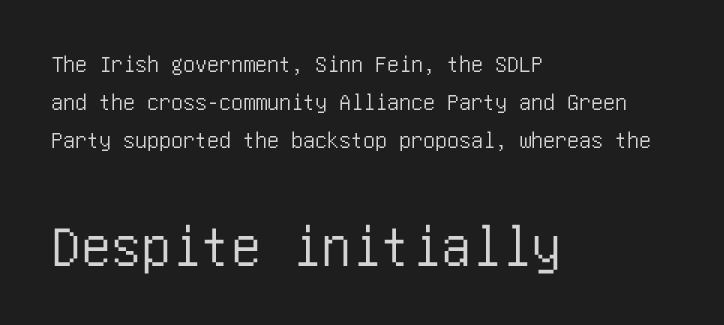
The passage shown is not underscored anywhere. Compared with typical paragraphs, the rows here are spaced about the same. Character size in the trailing block exceeds that of the leading block. The passage is arranged the way most books set body copy — flush left. Style check: upright.
